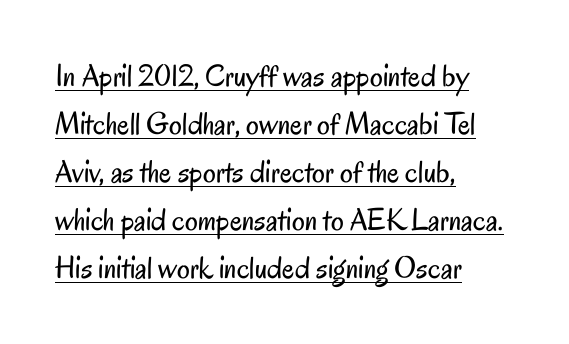
Bold? No — there's no thickening of the strokes. Left-aligned paragraph, ragged on the right. This sample uses a sans-serif face. Glyph-to-glyph distance matches everyday printed text. Nope, not italic — everything's standing straight.
